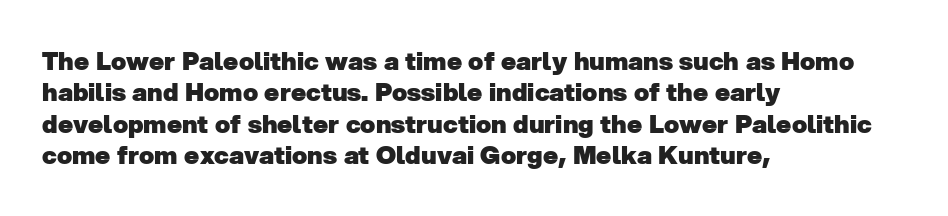
Q: Is the text bold? A: Yes.
Q: Is the text underlined? A: No.
Q: How is the paragraph aligned? A: Left-aligned.
Q: Is the spacing between letters normal or unusually wide? A: Normal.
Q: Is the spacing between lines tight, normal or loose? A: Normal.
